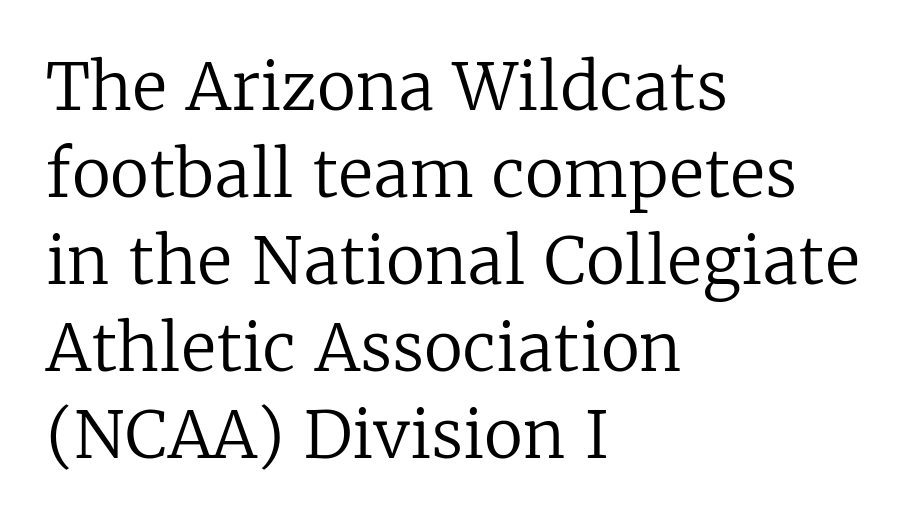
Q: Is the text bold? A: No.
Q: Is the text italic (slanted)? A: No, it is upright.
Q: Is the typeface a serif or a sans-serif typeface? A: Serif.
Q: Is the text underlined? A: No.
Q: How is the paragraph aligned? A: Left-aligned.
Q: Is the spacing between letters normal or unusually wide? A: Normal.
Q: Is the spacing between lines tight, normal or loose? A: Normal.
Q: Width (condensed, normal, or wide)? A: Normal.
Q: Stroke contrast? A: Low.
Q: x-height? A: Medium.
Q: Monospaced? A: No.
